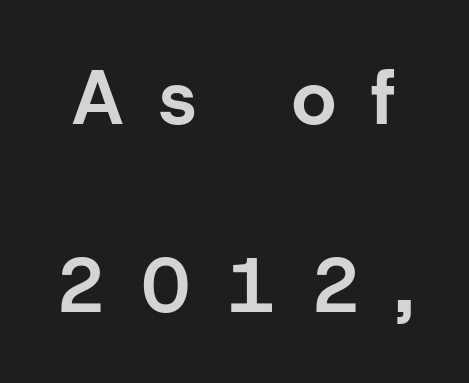
No word sits above an underline. The passage shown is typed in a proportional face where columns would drift. Posture: straight, roman, zero tilt. The space between consecutive lines is lavish. The characters display no serif detailing; their extremities are plain.
